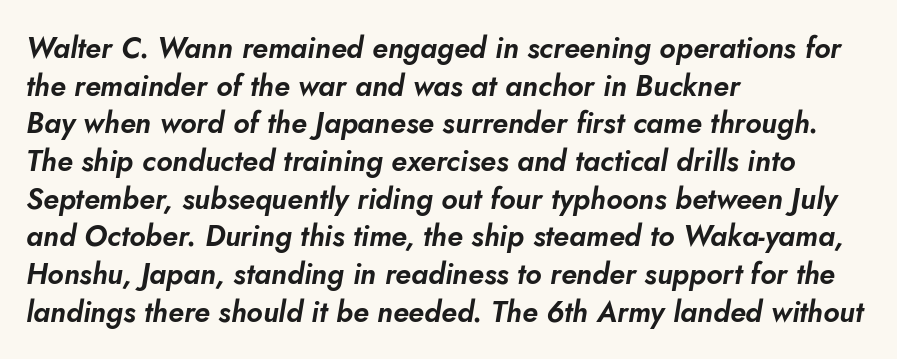
The image shows 29 px text type, italic (leaning right); set left-aligned, normal line spacing (1.3x), normal letter spacing, not underlined; low stroke contrast and a small x-height.
